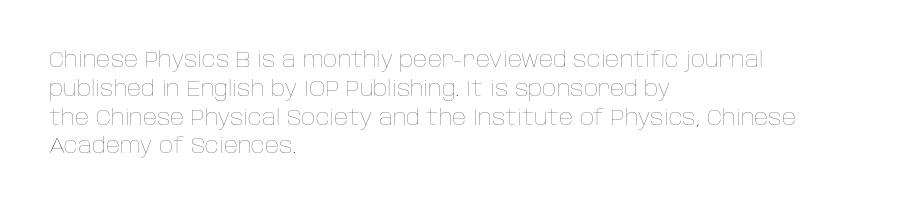
The image shows 22 px text type, upright; set left-aligned, normal line spacing (1.31x), normal letter spacing, not underlined.
